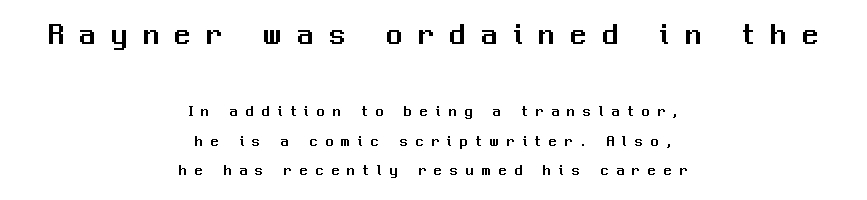
The image shows 32 px sans-serif type, upright; set centered, line spacing 1.84x, unusually wide letter spacing (+0.49 em), not underlined; the first (top) block is 2.0x larger; medium stroke contrast and a medium x-height.
